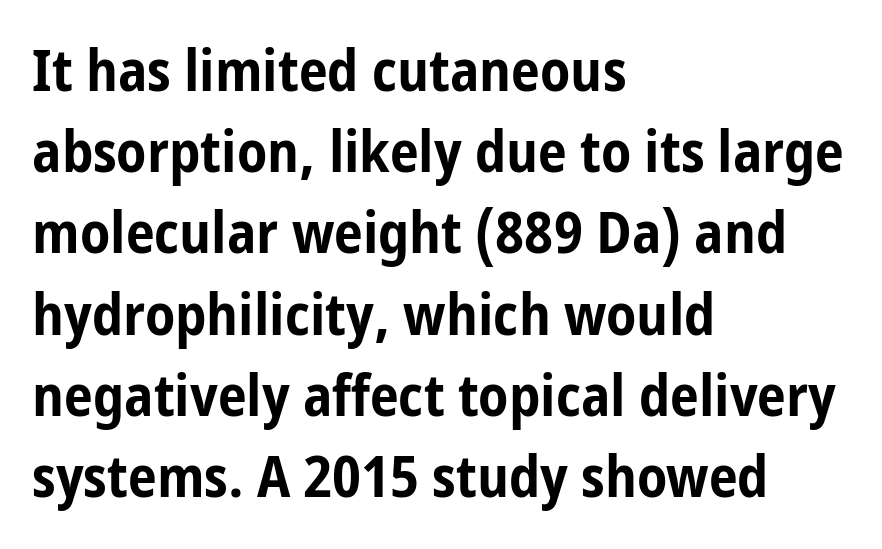
Here the designer chose a conventional face with non-uniform glyph widths. Notice how the passage keeps a crisp vertical edge on the left only. When letters stand straight like this, we call the style roman or upright. The foot of each line stays bare and open. Is the letter spacing exaggerated? No — it looks like the ordinary default. The vertical gap from one line to the next is medium.
